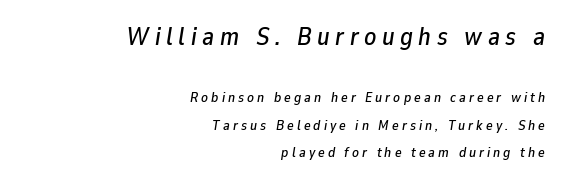
{"italic": "yes", "lean": "right", "slant_degrees": 9, "underline": "no", "align": "right", "line_spacing": "loose", "line_spacing_ratio": 1.94, "letter_spacing": "wide", "letter_spacing_em": 0.22, "larger_block": "first", "size_ratio": 1.79, "glyph_px": 25}
